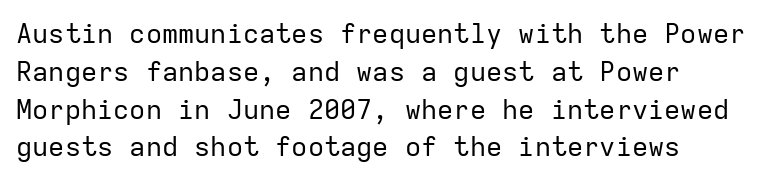
The image shows 27 px text type, upright; set left-aligned, normal line spacing (1.4x), normal letter spacing, not underlined.
